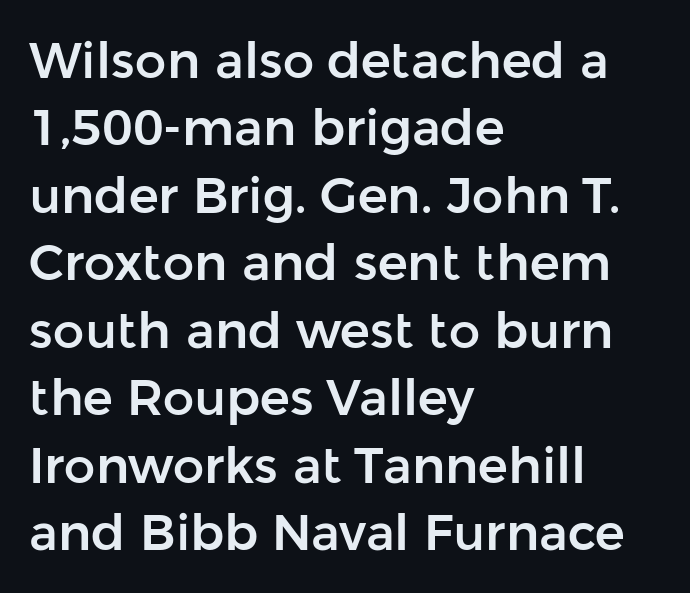
{"serif": "no", "italic": "no", "width": "normal", "stroke_contrast": "low", "x_height": "medium", "monospaced": "no", "underline": "no", "align": "left", "line_spacing": "normal", "line_spacing_ratio": 1.35, "letter_spacing": "normal", "letter_spacing_em": 0.0, "glyph_px": 50}
